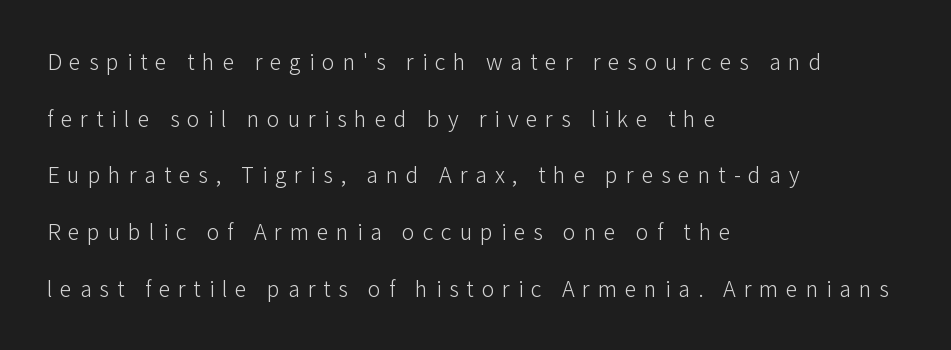
The image shows 24 px text type, upright; set left-aligned, loose line spacing (2.36x), unusually wide letter spacing (+0.32 em), not underlined.
